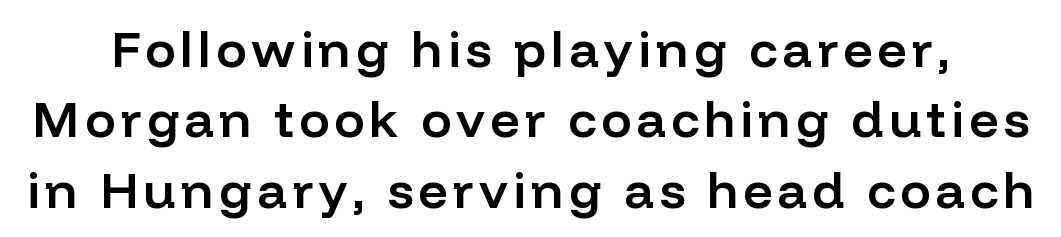
Typographically, this falls in the sans-serif category. Is there much room between lines? A standard amount, neither cramped nor airy. This is the in-between weight designers call semibold or demi. These lines are rendered in a variable-pitch font. Nobody drew a line under any word here.
